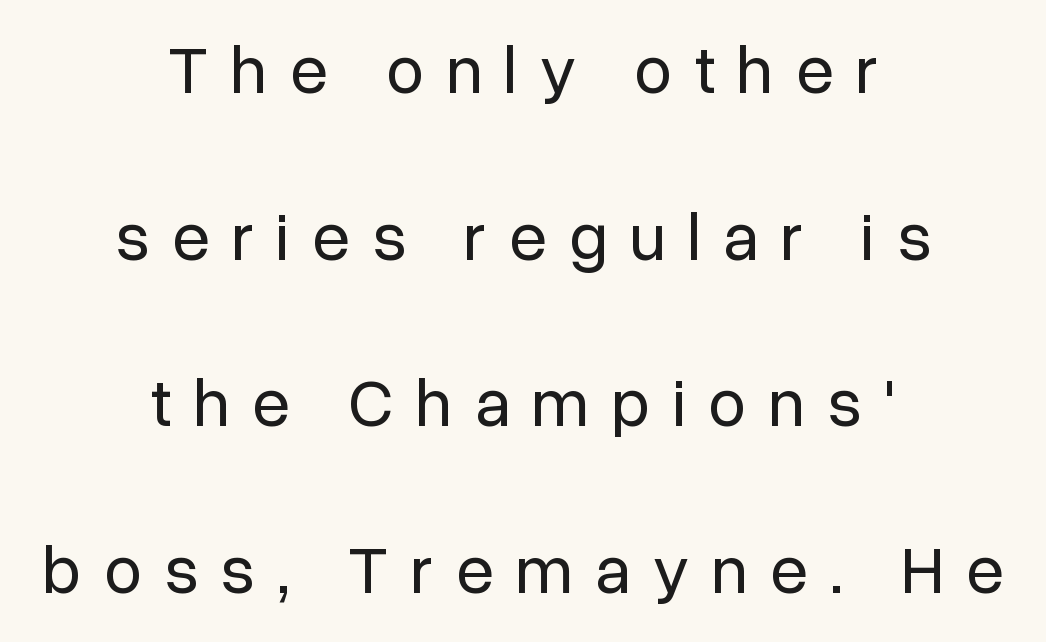
What kind of face is this? One without serifs — a sans. Horizontally, the lines are justified to the midpoint only. The rendering uses natural spacing where letterforms have individual widths. The type is letterspaced generously, with wide tracking. Think standard paragraph weight, or any step lighter than that.
